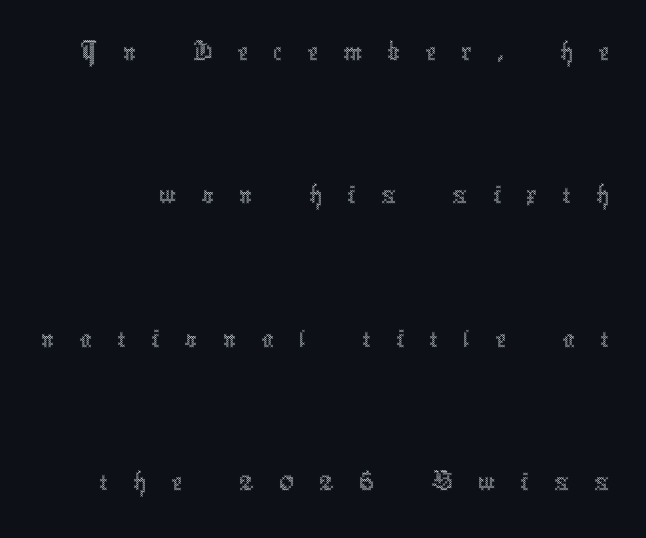
Q: Is the text bold? A: No.
Q: Is the text italic (slanted)? A: No, it is upright.
Q: Is the text underlined? A: No.
Q: Is the spacing between letters normal or unusually wide? A: Unusually wide.
Q: Is the spacing between lines tight, normal or loose? A: Loose.
Q: Width (condensed, normal, or wide)? A: Condensed.
Q: x-height? A: Medium.
Q: Monospaced? A: No.
